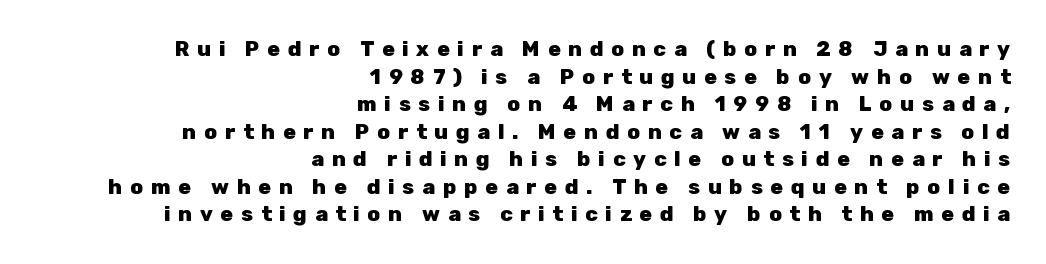
The passage shown stacks its lines at a standard gap. It's the straight-up-and-down kind of type. Plain, unruled lines of type. Look at the stroke-to-counter ratio: heavy, a bold.
